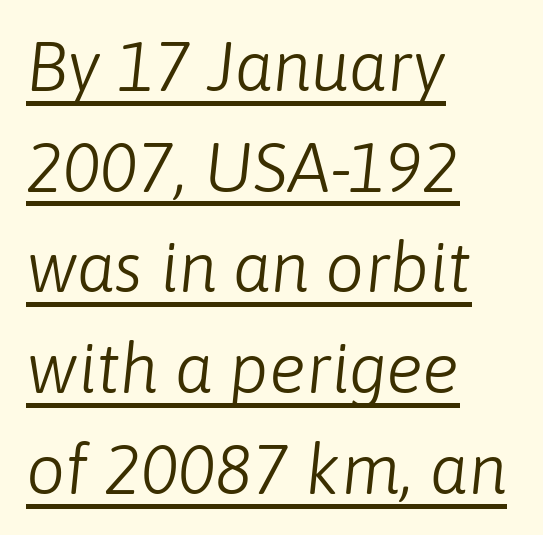
{"italic": "yes", "lean": "right", "slant_degrees": 6, "bold": "no", "weight": "light", "width": "normal", "stroke_contrast": "low", "x_height": "medium", "monospaced": "no", "underline": "yes", "align": "left", "line_spacing": "normal", "line_spacing_ratio": 1.46, "letter_spacing": "normal", "letter_spacing_em": 0.0, "glyph_px": 69}
